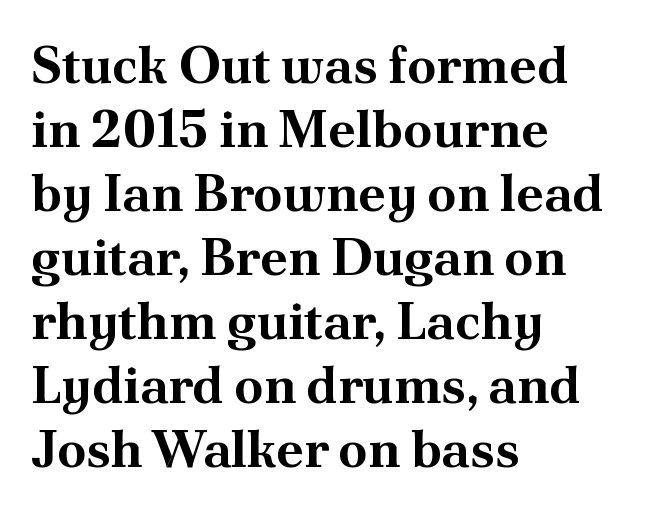
This sample uses a serif face. This sample uses an upright cut, with every glyph sitting square on the baseline. Does the weight exceed regular? Yes, all the way to bold. Check the space under the baseline: it is left empty. There is no visible air inserted between adjacent glyphs. Horizontally, the lines are justified to the leading edge only.
